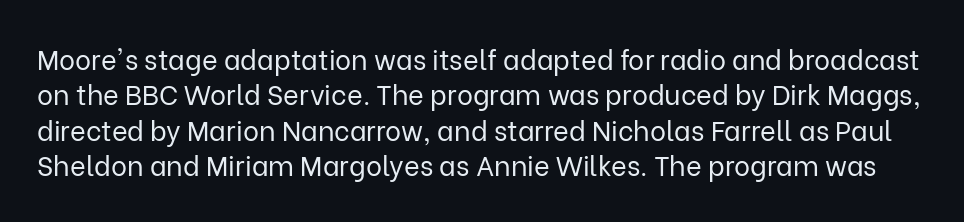
The image shows 27 px text type, upright; set normal line spacing (1.31x), normal letter spacing, not underlined.
